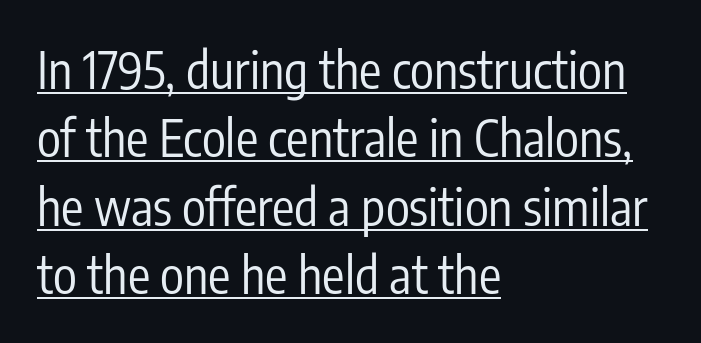
The image shows 50 px regular-weight, condensed sans-serif type, upright; set left-aligned, normal line spacing (1.37x), normal letter spacing, underlined; low stroke contrast and a medium x-height.
